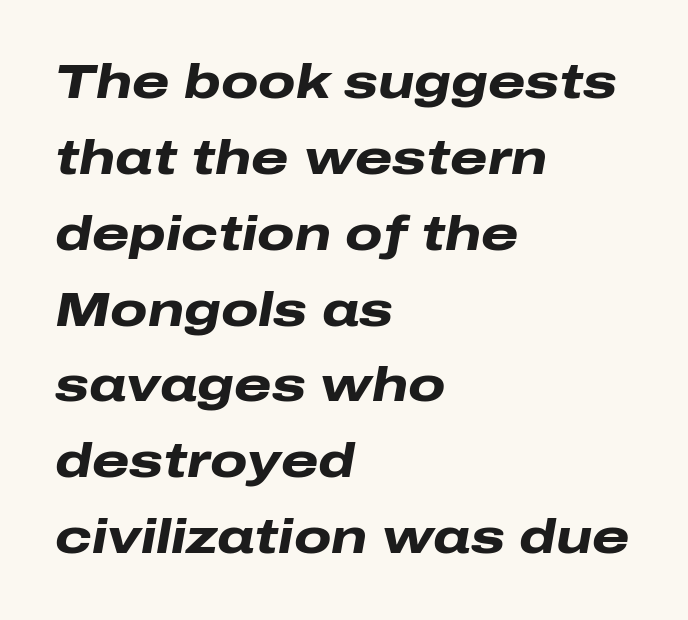
The image shows 48 px heavy, wide type, italic (leaning right); set left-aligned, normal line spacing (1.58x), normal letter spacing, not underlined; low stroke contrast and a medium x-height.
